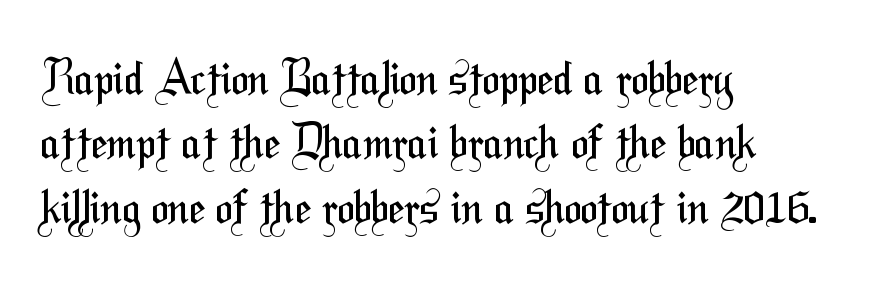
The image shows 46 px regular-weight, condensed sans-serif type; set left-aligned, normal line spacing (1.4x), normal letter spacing, not underlined; medium stroke contrast and a medium x-height.
